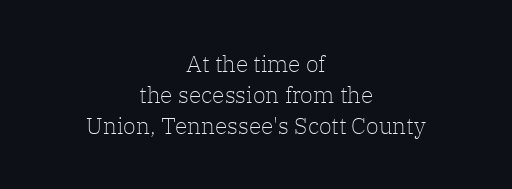
Q: Is the text bold? A: No.
Q: Is the text italic (slanted)? A: No, it is upright.
Q: Is the text underlined? A: No.
Q: How is the paragraph aligned? A: Centered.
Q: Is the spacing between letters normal or unusually wide? A: Normal.
Q: Is the spacing between lines tight, normal or loose? A: Normal.
